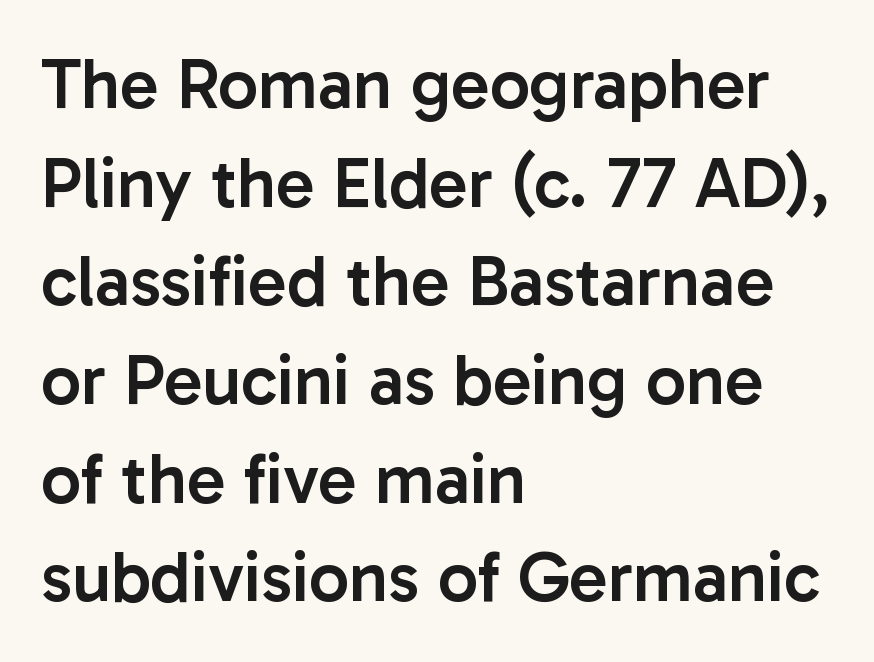
Characters follow at the spacing the type designer built in. The lines sit at an ordinary, default distance from one another. The gap between lines stays unmarked. What weight is shown? A semibold, between regular and bold. The face used here is a sans, in the tradition of grotesques and geometrics. A classic flush-left, rag-right setting is used for this passage.
